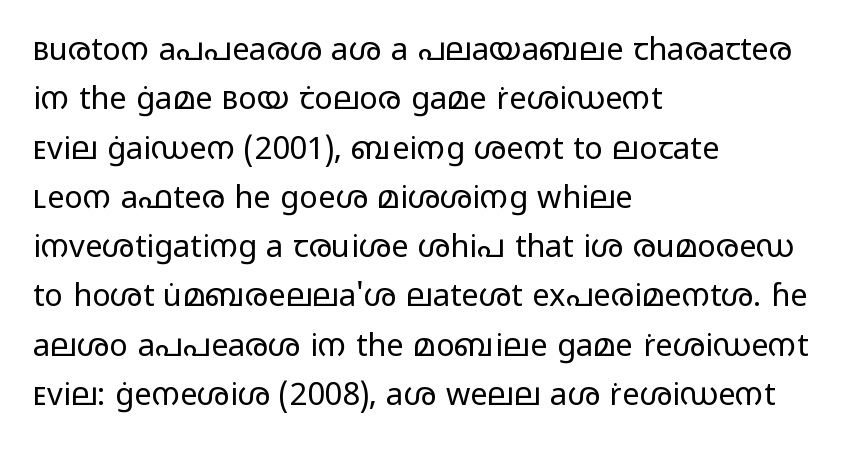
{"serif": "no", "italic": "no", "bold": "no", "weight": "regular", "width": "wide", "stroke_contrast": "low", "x_height": "medium", "monospaced": "no", "underline": "no", "align": "left", "line_spacing": "normal", "line_spacing_ratio": 1.59, "letter_spacing": "normal", "letter_spacing_em": 0.0, "glyph_px": 31}
